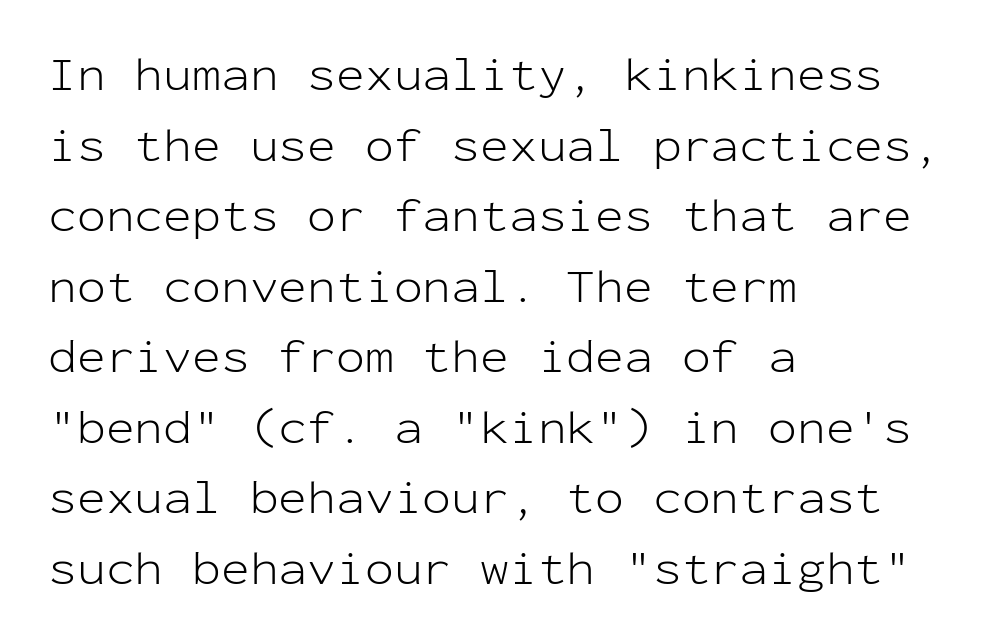
Q: Is the text bold? A: No.
Q: Is the text italic (slanted)? A: No, it is upright.
Q: Is the typeface a serif or a sans-serif typeface? A: Sans-serif.
Q: Is the text underlined? A: No.
Q: How is the paragraph aligned? A: Left-aligned.
Q: Is the spacing between letters normal or unusually wide? A: Normal.
Q: Is the spacing between lines tight, normal or loose? A: Normal.
Q: Width (condensed, normal, or wide)? A: Normal.
Q: Stroke contrast? A: Low.
Q: x-height? A: Medium.
Q: Monospaced? A: Yes.
